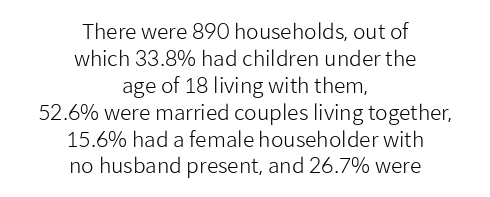
The glyphs are unaccompanied by any horizontal stroke below them. Nothing heavy about these letters — not bold at all. Alignment: centered. The rendering keeps characters at their native spacing.
